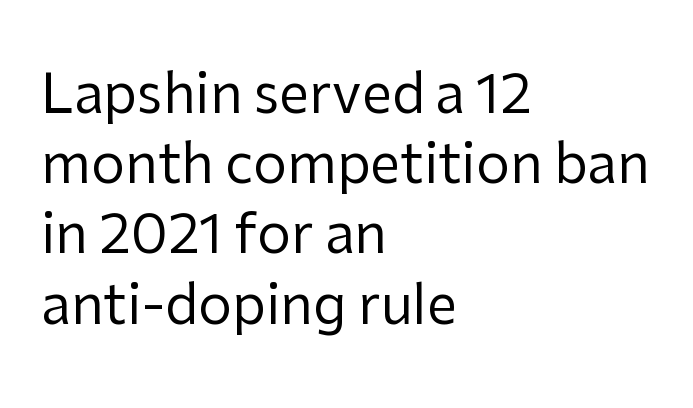
{"serif": "no", "italic": "no", "bold": "no", "weight": "regular", "width": "normal", "stroke_contrast": "low", "x_height": "medium", "monospaced": "no", "underline": "no", "align": "left", "line_spacing": "normal", "line_spacing_ratio": 1.3, "letter_spacing": "normal", "letter_spacing_em": 0.0, "glyph_px": 54}
